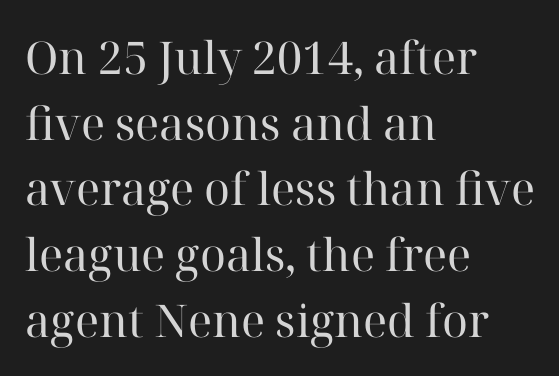
The image shows 45 px regular-weight serif type, upright; set left-aligned, normal line spacing (1.46x), normal letter spacing, not underlined; high stroke contrast and a medium x-height.
